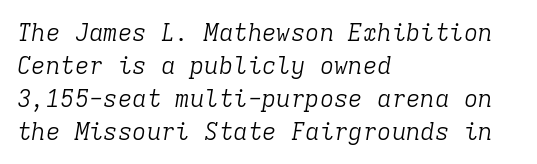
The letters are slanted; this is an italic face. The face looks like a standard text weight, possibly lighter. Spacing between characters is what you'd get straight out of the box. Leading: standard. Left-aligned paragraph, ragged on the right. The space beneath each line is pristine and unruled.
